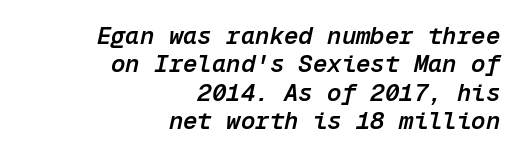
Alignment: flush right. The axis of the letterforms is tilted away from vertical. No word sits above an underline. Heft: intermediate — a semibold. This sample uses plain, unmodified letter spacing.
